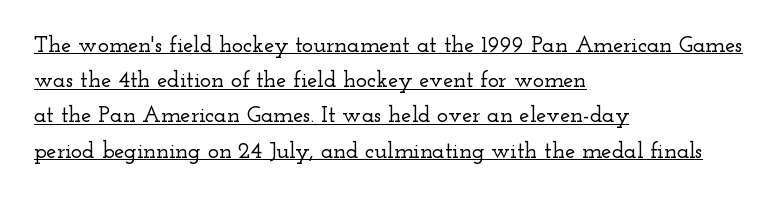
The sample's only ornament is a line tracing under the words. Does the copy run flush right? No — it runs flush left. The font's upright variant was chosen for this text. The letters sit at their default tracking, neither squeezed nor spread. Leading: standard.
